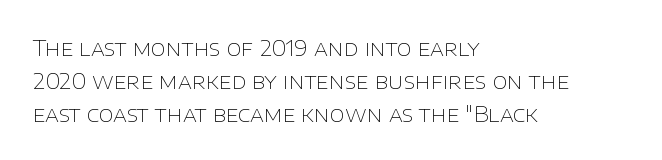
In terms of leading, this rendering sits right in the middle. Quick note: not italic, upright. Stems here are at most as thick as an everyday book face. Letter spacing: default.
